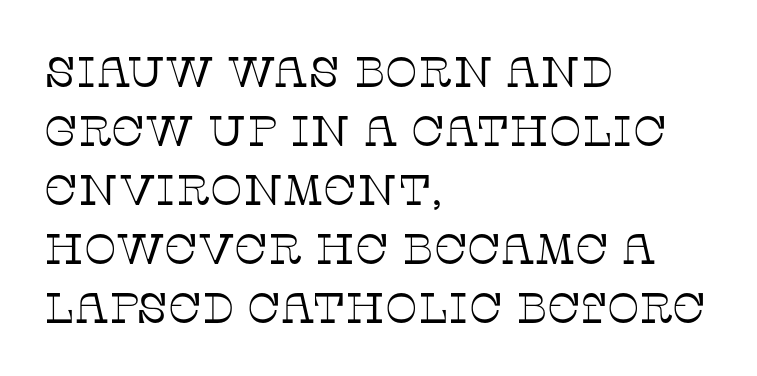
This sample uses an upright cut, with every glyph sitting square on the baseline. The tracking reads as untouched default to a designer's eye. Stroke terminals: seriffed. Regarding leading, the lines here are spaced in the standard way. Stems here are at most as thick as an everyday book face.
